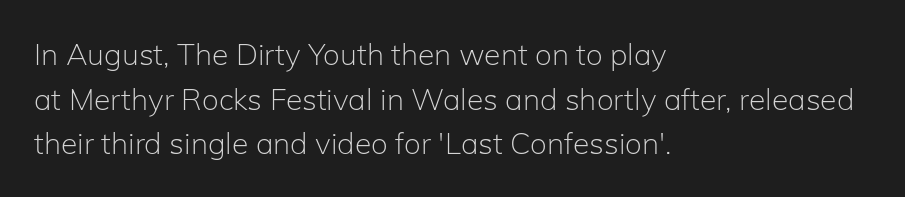
The image shows 30 px light sans-serif type, upright; set left-aligned, normal line spacing (1.49x), normal letter spacing, not underlined; low stroke contrast and a medium x-height.
